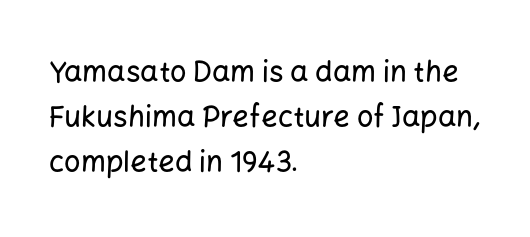
{"serif": "no", "italic": "no", "width": "normal", "stroke_contrast": "low", "x_height": "medium", "monospaced": "no", "underline": "no", "align": "left", "line_spacing": "normal", "line_spacing_ratio": 1.55, "letter_spacing": "normal", "letter_spacing_em": 0.0, "glyph_px": 29}
